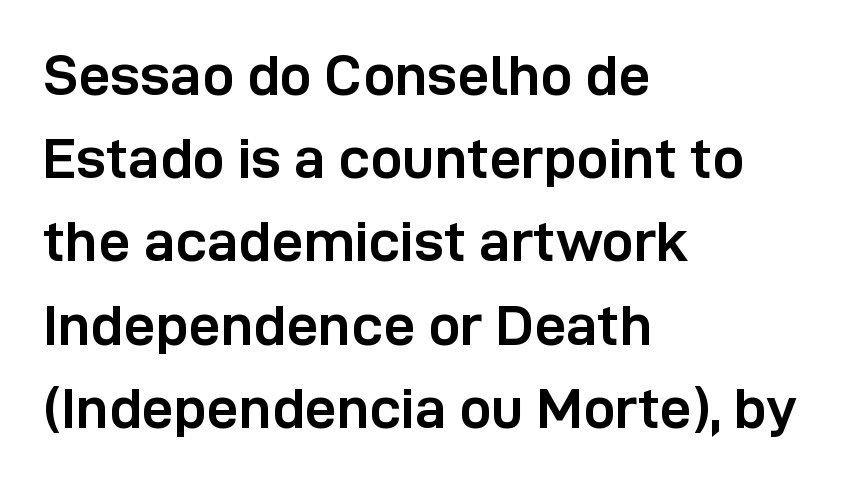
{"serif": "no", "italic": "no", "bold": "yes", "weight": "semibold", "width": "normal", "stroke_contrast": "low", "x_height": "medium", "monospaced": "no", "underline": "no", "align": "left", "line_spacing": "normal", "line_spacing_ratio": 1.46, "letter_spacing": "normal", "letter_spacing_em": 0.0, "glyph_px": 57}
